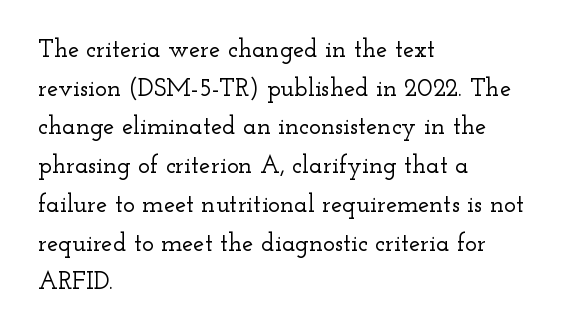
Q: Is the text italic (slanted)? A: No, it is upright.
Q: Is the text underlined? A: No.
Q: How is the paragraph aligned? A: Left-aligned.
Q: Is the spacing between letters normal or unusually wide? A: Normal.
Q: Is the spacing between lines tight, normal or loose? A: Normal.
